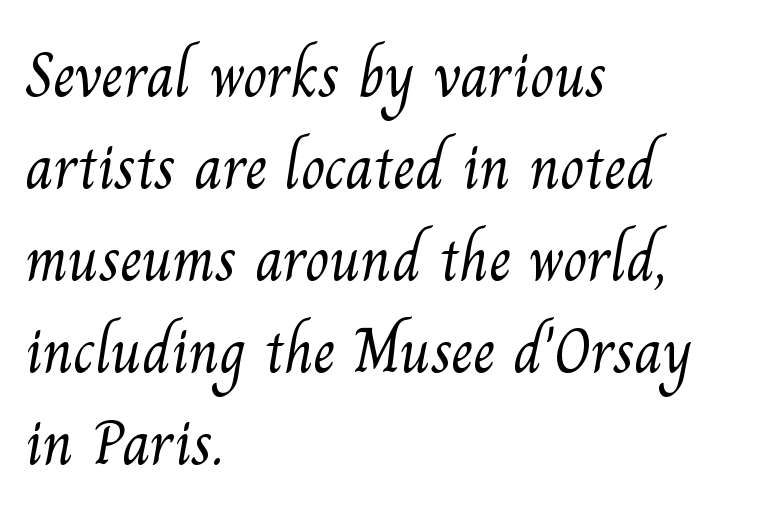
Short note: letters normally spaced. Weight: regular or lighter. Check the space under the baseline: it is left empty. A typesetter would call this proportional, since set widths differ per character.
